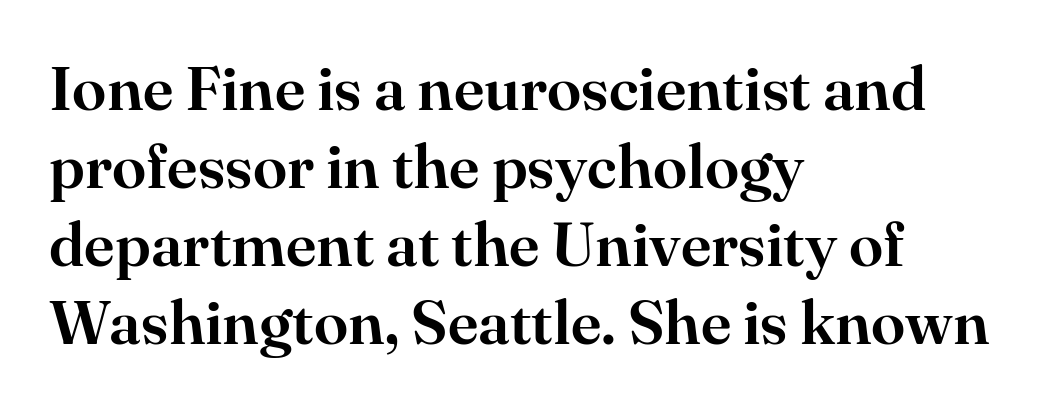
{"serif": "yes", "italic": "no", "width": "normal", "stroke_contrast": "high", "x_height": "small", "monospaced": "no", "underline": "no", "align": "left", "line_spacing": "normal", "line_spacing_ratio": 1.26, "letter_spacing": "normal", "letter_spacing_em": 0.0, "glyph_px": 62}
